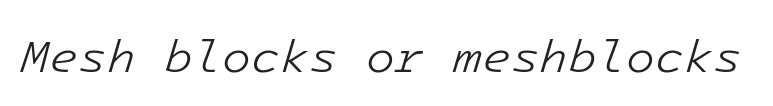
You could count columns in this text — the font is strictly monospaced. Emphasis-style slanted type is in use. Is the type heavy? It reads as light-to-regular instead. The words here are not underlined.
